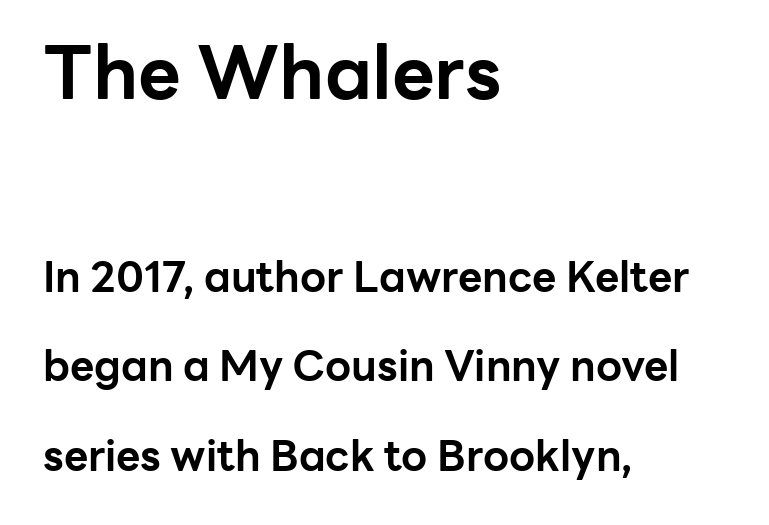
{"serif": "no", "italic": "no", "bold": "yes", "weight": "bold", "width": "normal", "stroke_contrast": "low", "x_height": "medium", "monospaced": "no", "underline": "no", "align": "left", "line_spacing": "loose", "line_spacing_ratio": 2.13, "letter_spacing": "normal", "letter_spacing_em": 0.0, "larger_block": "first", "size_ratio": 1.76, "glyph_px": 74}
